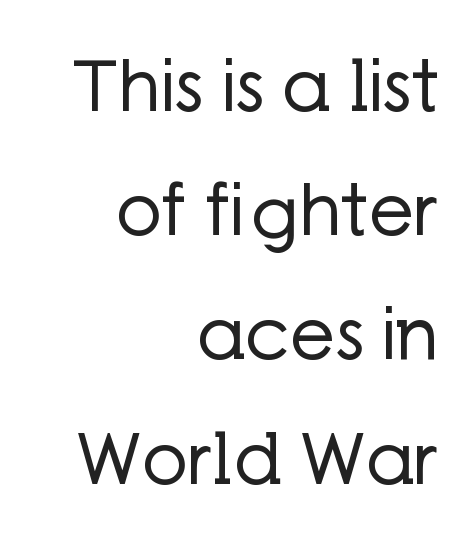
Q: Is the text bold? A: No.
Q: Is the text italic (slanted)? A: No, it is upright.
Q: Is the typeface a serif or a sans-serif typeface? A: Sans-serif.
Q: Is the text underlined? A: No.
Q: How is the paragraph aligned? A: Right-aligned.
Q: Is the spacing between letters normal or unusually wide? A: Normal.
Q: Width (condensed, normal, or wide)? A: Normal.
Q: Stroke contrast? A: Low.
Q: x-height? A: Medium.
Q: Monospaced? A: No.
